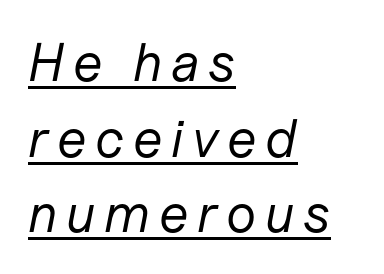
Q: Is the text bold? A: No.
Q: Is the text italic (slanted)? A: Yes, it leans right by about 11 degrees.
Q: Is the text underlined? A: Yes.
Q: How is the paragraph aligned? A: Left-aligned.
Q: Is the spacing between lines tight, normal or loose? A: Normal.
Q: Width (condensed, normal, or wide)? A: Normal.
Q: Stroke contrast? A: Low.
Q: x-height? A: Medium.
Q: Monospaced? A: No.
